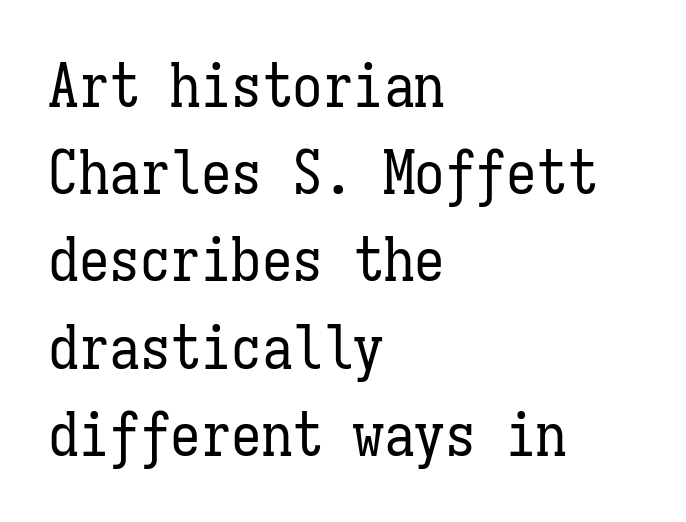
Q: Is the text bold? A: No.
Q: Is the text italic (slanted)? A: No, it is upright.
Q: Is the text underlined? A: No.
Q: How is the paragraph aligned? A: Left-aligned.
Q: Is the spacing between letters normal or unusually wide? A: Normal.
Q: Is the spacing between lines tight, normal or loose? A: Normal.
Q: Width (condensed, normal, or wide)? A: Condensed.
Q: Stroke contrast? A: Low.
Q: x-height? A: Medium.
Q: Monospaced? A: Yes.
